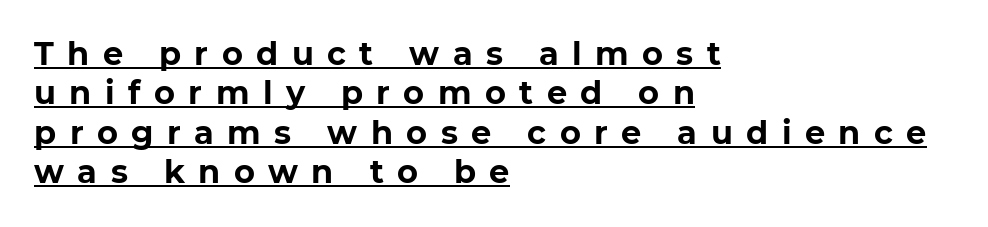
{"serif": "no", "bold": "yes", "weight": "bold", "width": "normal", "stroke_contrast": "low", "x_height": "medium", "monospaced": "no", "underline": "yes", "align": "left", "line_spacing_ratio": 1.23, "letter_spacing": "wide", "letter_spacing_em": 0.42, "glyph_px": 32}
